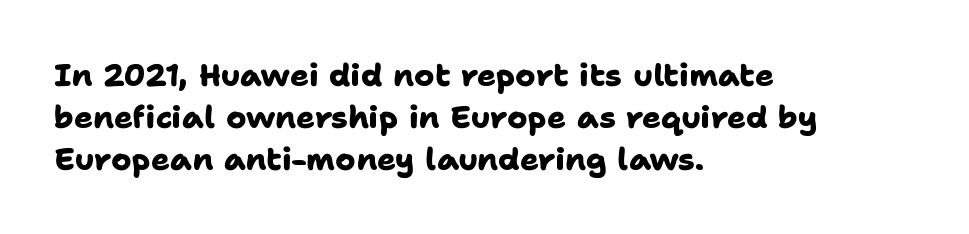
The image shows 31 px heavy sans-serif type; set left-aligned, normal line spacing (1.35x), normal letter spacing, not underlined; low stroke contrast and a medium x-height.
